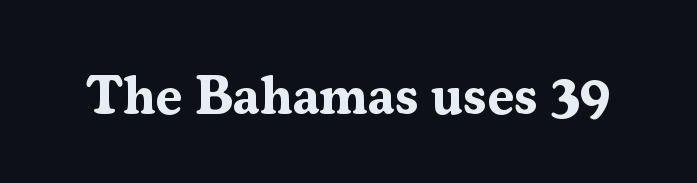
Q: Is the text bold? A: Yes.
Q: Is the text italic (slanted)? A: No, it is upright.
Q: Is the typeface a serif or a sans-serif typeface? A: Serif.
Q: Is the text underlined? A: No.
Q: Is the spacing between letters normal or unusually wide? A: Normal.
Q: Width (condensed, normal, or wide)? A: Normal.
Q: Stroke contrast? A: Medium.
Q: x-height? A: Medium.
Q: Monospaced? A: No.
